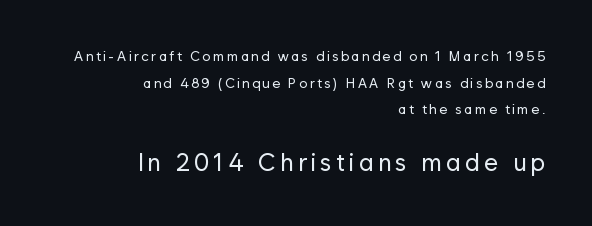
Q: Is the text bold? A: No.
Q: Is the text italic (slanted)? A: No, it is upright.
Q: Is the text underlined? A: No.
Q: How is the paragraph aligned? A: Right-aligned.
Q: Is the spacing between lines tight, normal or loose? A: Loose.
Q: Which block of text is set in a larger size, the first (top) or the second (bottom)? A: The second (bottom) one.
